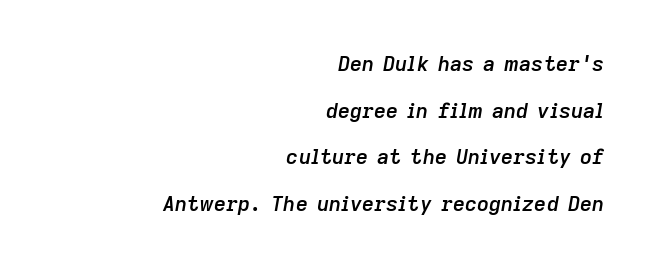
{"italic": "yes", "lean": "right", "slant_degrees": 9, "bold": "semi", "underline": "no", "align": "right", "line_spacing": "loose", "line_spacing_ratio": 2.22, "letter_spacing": "normal", "letter_spacing_em": 0.0, "glyph_px": 21}
